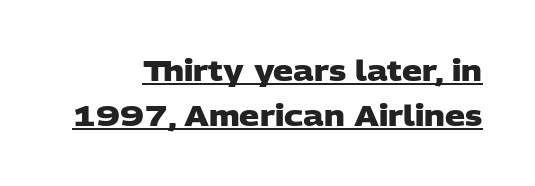
The image shows 28 px heavy, wide sans-serif type; set right-aligned, normal line spacing (1.6x), normal letter spacing, underlined; low stroke contrast and a large x-height.
